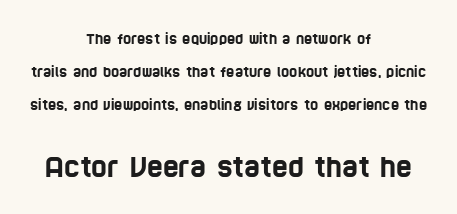
{"underline": "no", "align": "center", "line_spacing": "loose", "line_spacing_ratio": 2.37, "letter_spacing": "normal", "letter_spacing_em": 0.0, "larger_block": "second", "size_ratio": 1.93, "glyph_px": 27}
